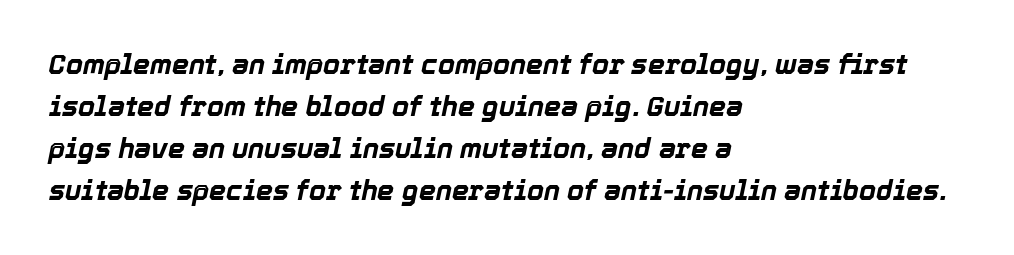
Short note: letters normally spaced. The setting favours the left margin, as ordinary paragraphs usually do. Posture: slanted. Check under the words: just untouched page. Emphasis by weight is at full strength: bold. Line spacing here is normal.
